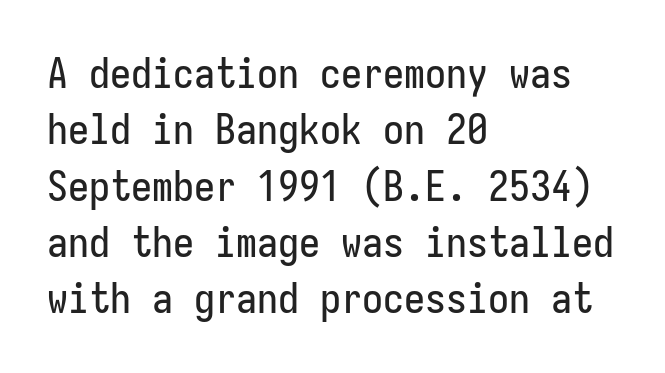
{"serif": "no", "italic": "no", "width": "condensed", "stroke_contrast": "low", "x_height": "medium", "underline": "no", "align": "left", "line_spacing": "normal", "line_spacing_ratio": 1.34, "letter_spacing": "normal", "letter_spacing_em": 0.0, "glyph_px": 42}
